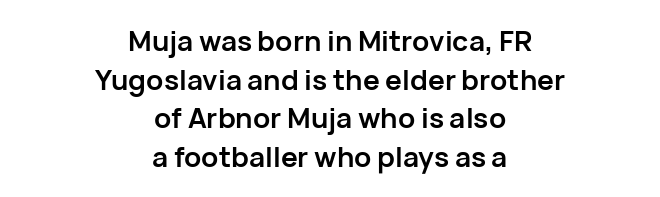
The image shows 28 px semibold sans-serif type, upright; set centered, normal line spacing (1.38x), normal letter spacing, not underlined; low stroke contrast and a medium x-height.
